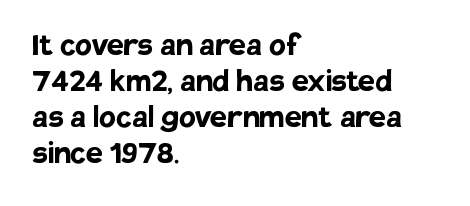
The image shows 38 px semibold sans-serif type, upright; set left-aligned, tight line spacing (0.95x), normal letter spacing, not underlined; low stroke contrast and a large x-height.
